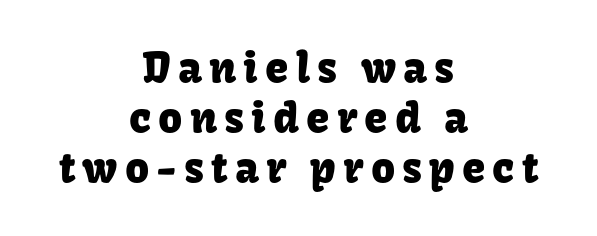
Letterform terminals end flat and unadorned throughout the passage. Underline: absent. Short and long lines alike share a common midpoint. Posture: vertical. You could not count columns in this text — the font is proportionally spaced.
